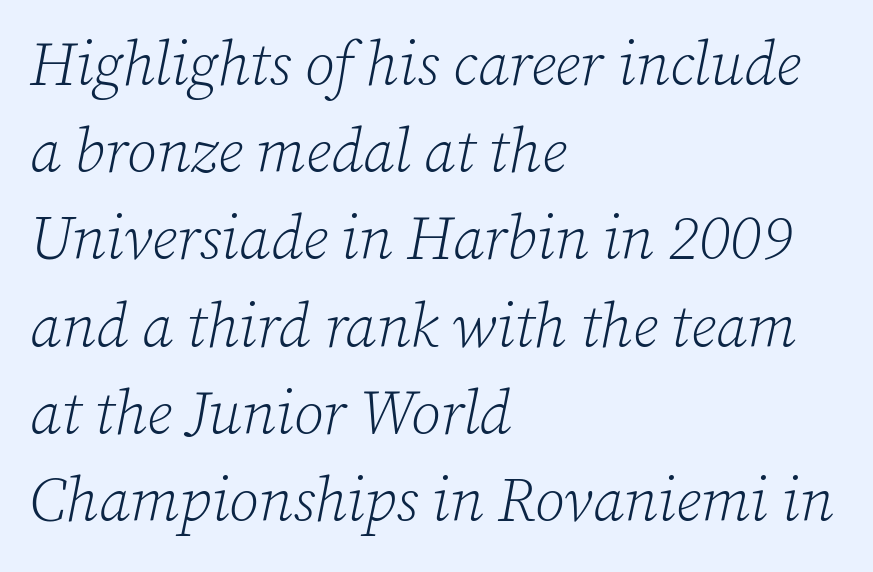
Quick note: underline off. One glance says typical: line gaps are just what's usual. Tracking here is standard; glyphs follow each other at the usual distance. A typesetter would call this proportional, since set widths differ per character.
